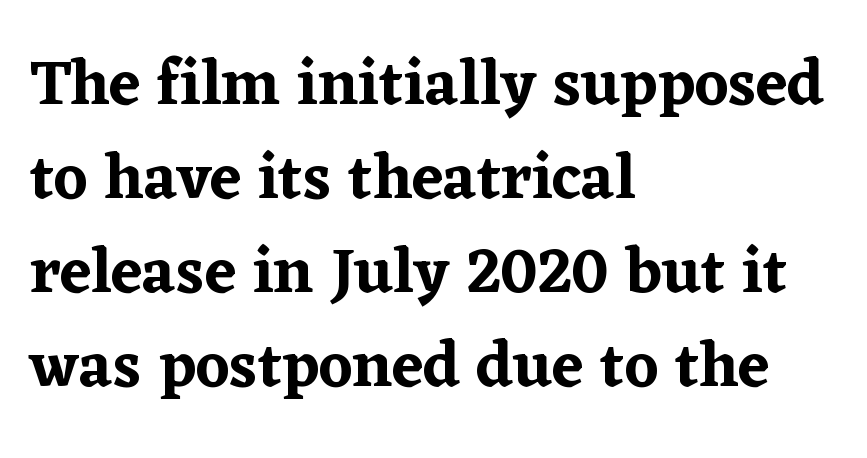
The image shows 64 px serif type, upright; set left-aligned, normal line spacing (1.47x), normal letter spacing, not underlined; low stroke contrast and a medium x-height.
